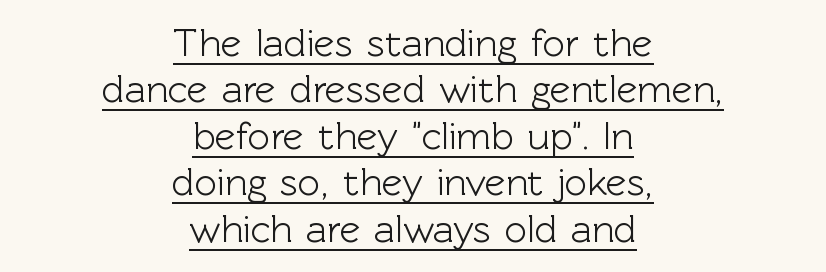
{"serif": "no", "italic": "no", "width": "normal", "x_height": "medium", "monospaced": "no", "underline": "yes", "align": "center", "line_spacing_ratio": 1.19, "letter_spacing": "normal", "letter_spacing_em": 0.0, "glyph_px": 39}
